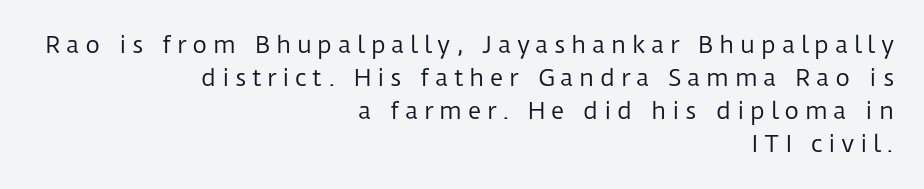
The image shows 23 px text type, upright; set right-aligned, normal line spacing (1.43x), unusually wide letter spacing (+0.24 em), not underlined.
